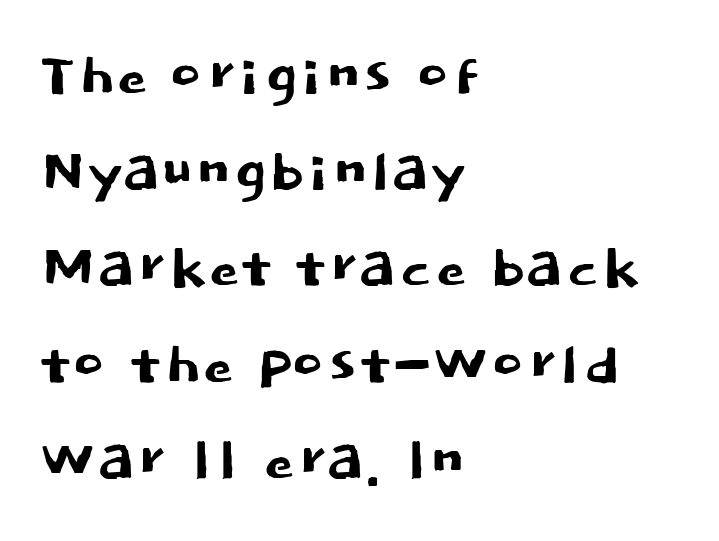
The image shows 77 px sans-serif type, upright; set left-aligned, normal line spacing (1.25x), normal letter spacing, not underlined; low stroke contrast and a large x-height.
